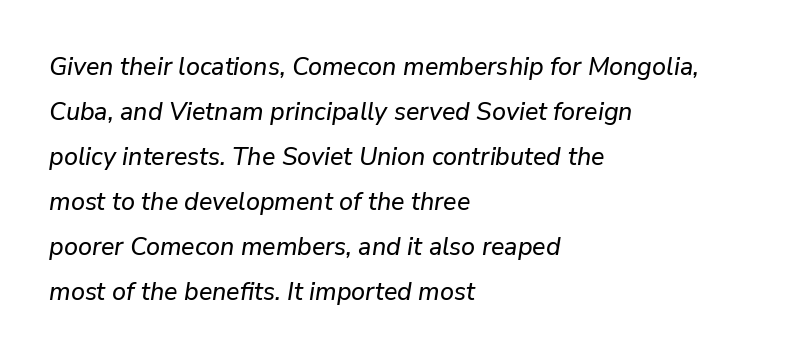
Every row of glyphs begins at an identical x-position on the left. Glance below the letters and you will spot only blank space. There is no visible air inserted between adjacent glyphs. Rendered with sloped, italic letterforms.
